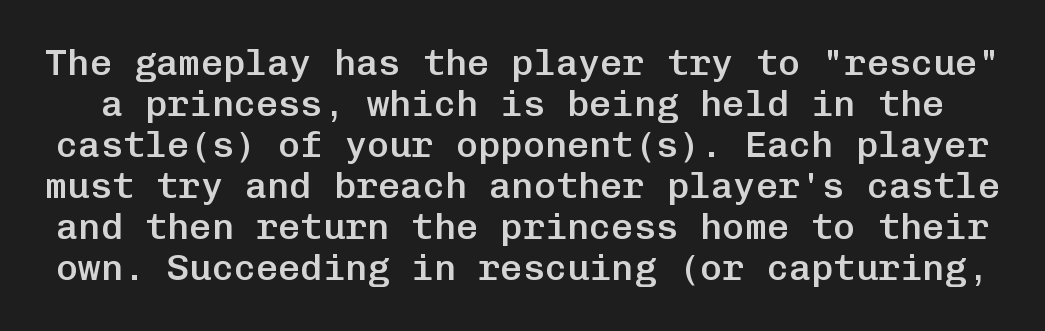
{"serif": "no", "italic": "no", "bold": "semi", "weight": "semibold", "width": "normal", "stroke_contrast": "low", "x_height": "medium", "monospaced": "yes", "underline": "no", "line_spacing": "tight", "line_spacing_ratio": 1.11, "letter_spacing": "normal", "letter_spacing_em": 0.0, "glyph_px": 37}
